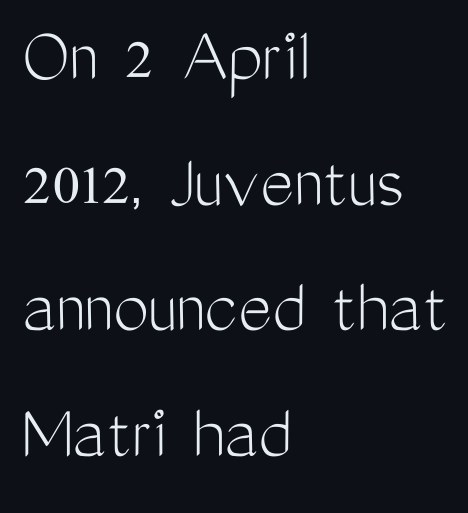
The image shows 80 px light, condensed sans-serif type, upright; set left-aligned, normal line spacing (1.57x), normal letter spacing, not underlined; medium stroke contrast and a medium x-height.
